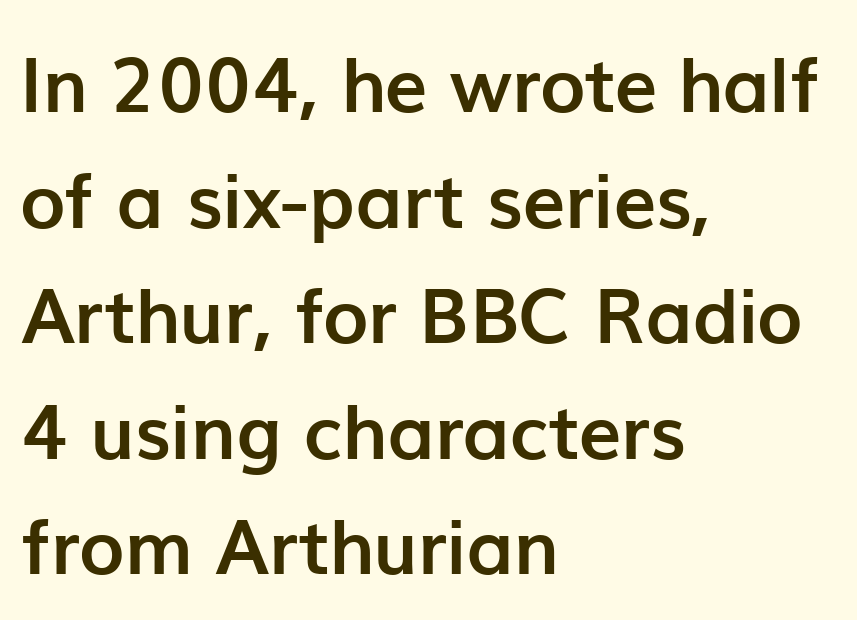
Note the varied advance widths — an 'i' is clearly narrower than an 'm'. Strong, thick strokes mark this as bold type. Characters remain perfectly vertical along every line. A typesetter would label this face a sans. Tracking here is standard; glyphs follow each other at the usual distance. The designer left line spacing at the default.
